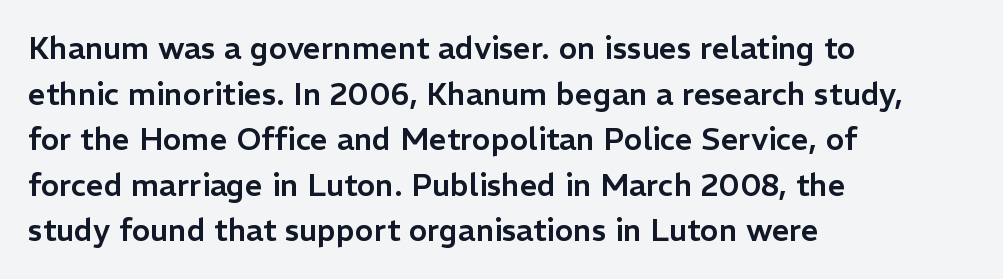
{"serif": "no", "italic": "no", "width": "normal", "stroke_contrast": "low", "x_height": "medium", "monospaced": "no", "underline": "no", "align": "left", "line_spacing": "normal", "line_spacing_ratio": 1.47, "letter_spacing": "normal", "letter_spacing_em": 0.0, "glyph_px": 31}
